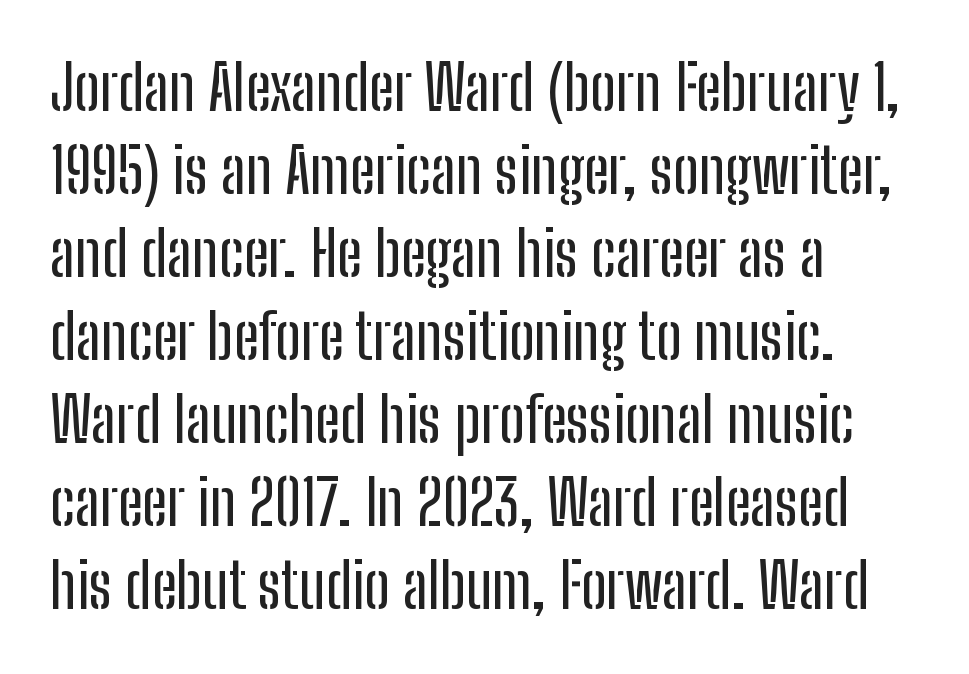
{"serif": "no", "italic": "no", "width": "condensed", "stroke_contrast": "low", "x_height": "medium", "monospaced": "no", "underline": "no", "align": "left", "line_spacing": "normal", "line_spacing_ratio": 1.34, "letter_spacing": "normal", "letter_spacing_em": 0.0, "glyph_px": 62}
